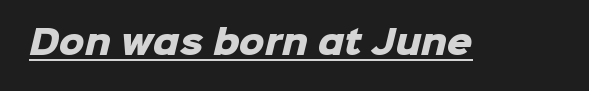
The rendered words wear a rule along their underside. The passage shown is typed in a proportional face where columns would drift. The type is set solid horizontally, with unmodified tracking. The typeface chosen for these lines omits serifs.
